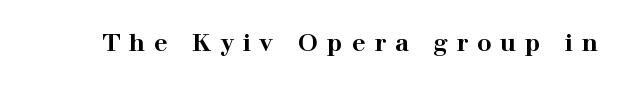
{"italic": "no", "bold": "yes", "underline": "no", "letter_spacing": "wide", "letter_spacing_em": 0.37, "glyph_px": 24}
